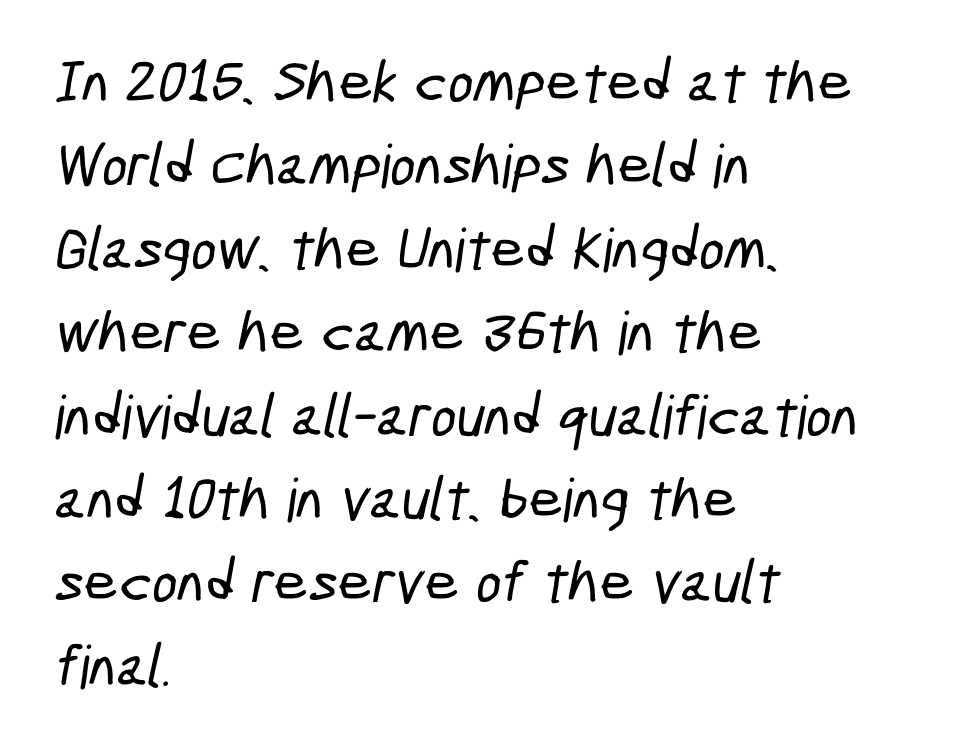
{"serif": "no", "width": "condensed", "stroke_contrast": "low", "x_height": "medium", "monospaced": "no", "underline": "no", "align": "left", "line_spacing": "normal", "line_spacing_ratio": 1.39, "letter_spacing": "normal", "letter_spacing_em": 0.0, "glyph_px": 60}
